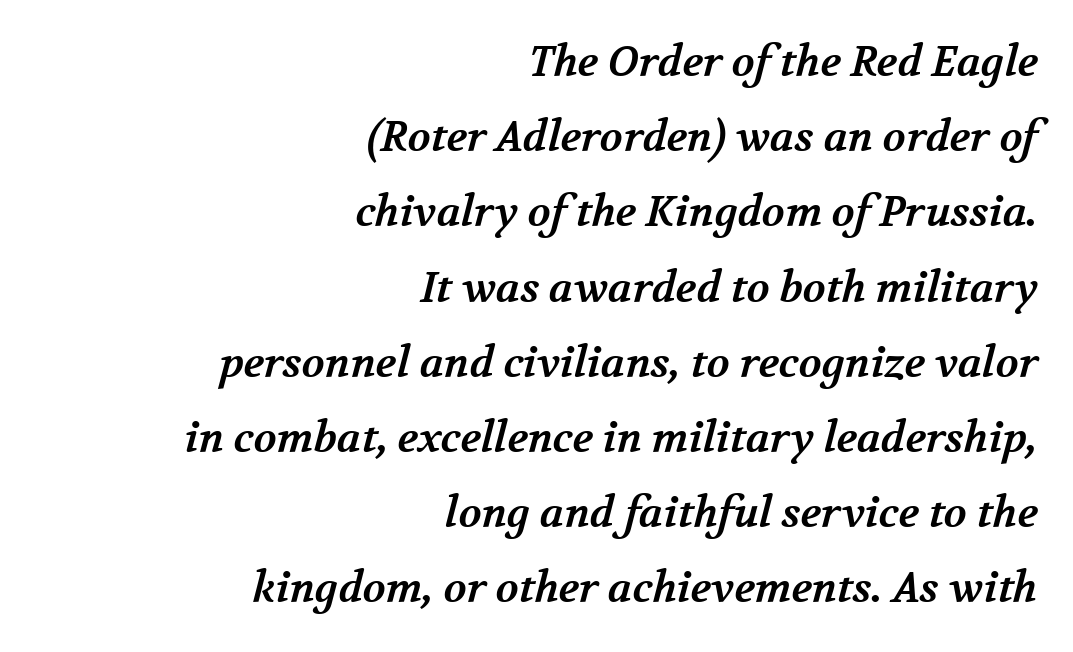
Q: Is the text bold? A: Yes.
Q: Is the typeface a serif or a sans-serif typeface? A: Serif.
Q: Is the text underlined? A: No.
Q: How is the paragraph aligned? A: Right-aligned.
Q: Is the spacing between letters normal or unusually wide? A: Normal.
Q: Width (condensed, normal, or wide)? A: Normal.
Q: Stroke contrast? A: Medium.
Q: x-height? A: Medium.
Q: Monospaced? A: No.
